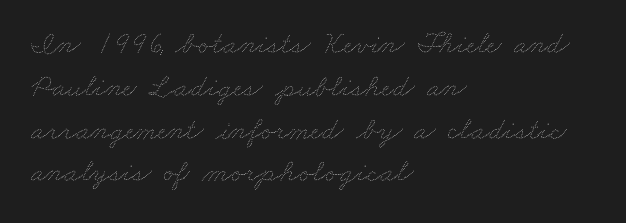
The image shows 31 px thin, wide type; set left-aligned, normal line spacing (1.38x), normal letter spacing, not underlined; medium stroke contrast and a small x-height.
